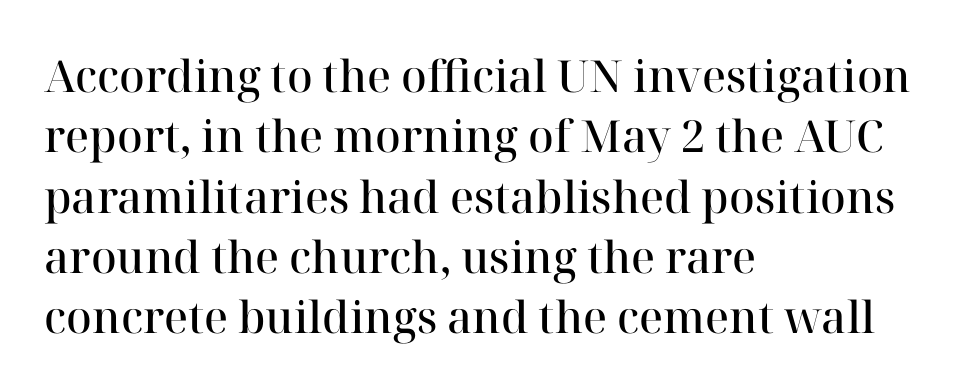
{"serif": "yes", "italic": "no", "bold": "semi", "weight": "semibold", "width": "normal", "stroke_contrast": "high", "x_height": "medium", "monospaced": "no", "underline": "no", "align": "left", "line_spacing": "normal", "line_spacing_ratio": 1.37, "letter_spacing": "normal", "letter_spacing_em": 0.0, "glyph_px": 44}
